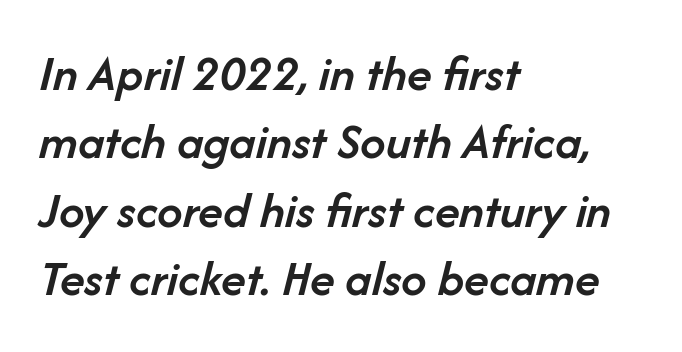
Normally led — the rows are evenly, conventionally spaced. Is the block centered? No — it sits flush against the left margin. Do the characters align in a grid? No, the font is proportional. Honestly, there is no underline to notice here at all.
